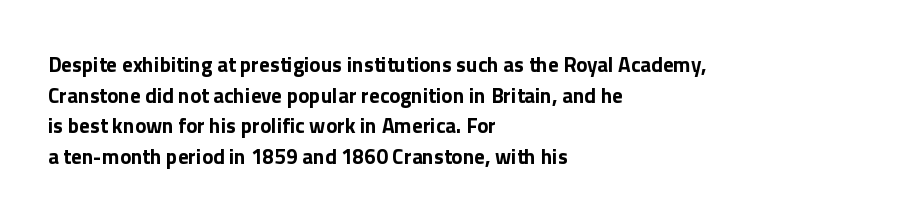
Q: Is the text bold? A: Yes.
Q: Is the text italic (slanted)? A: No, it is upright.
Q: Is the text underlined? A: No.
Q: How is the paragraph aligned? A: Left-aligned.
Q: Is the spacing between letters normal or unusually wide? A: Normal.
Q: Is the spacing between lines tight, normal or loose? A: Normal.
